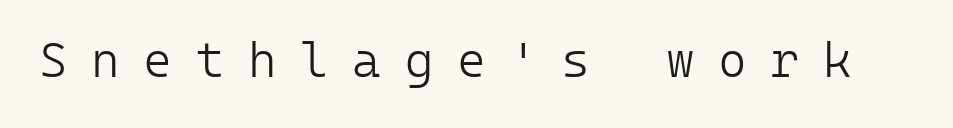
{"serif": "no", "italic": "no", "bold": "no", "weight": "light", "width": "normal", "stroke_contrast": "low", "x_height": "medium", "monospaced": "yes", "underline": "no", "letter_spacing": "wide", "letter_spacing_em": 0.48, "glyph_px": 49}
